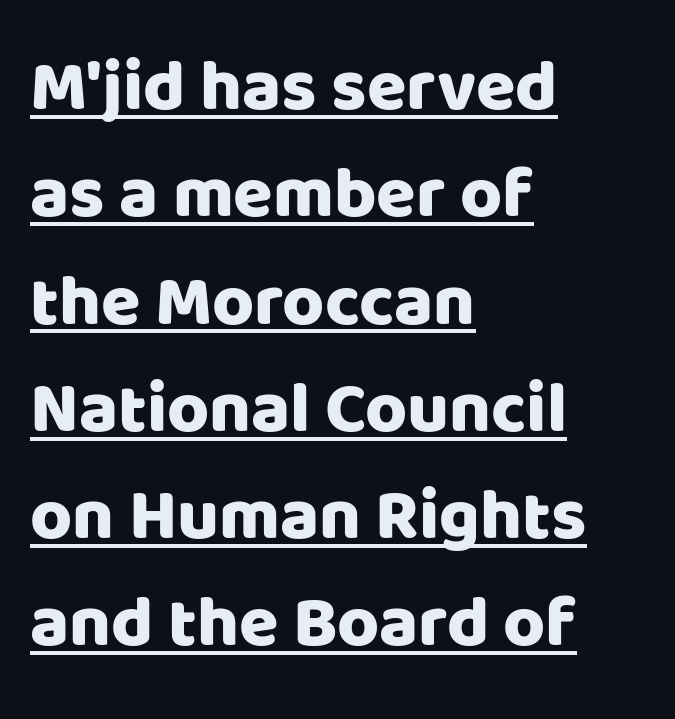
Q: Is the text italic (slanted)? A: No, it is upright.
Q: Is the typeface a serif or a sans-serif typeface? A: Sans-serif.
Q: Is the text underlined? A: Yes.
Q: How is the paragraph aligned? A: Left-aligned.
Q: Is the spacing between letters normal or unusually wide? A: Normal.
Q: Is the spacing between lines tight, normal or loose? A: Normal.
Q: Width (condensed, normal, or wide)? A: Normal.
Q: Stroke contrast? A: Low.
Q: x-height? A: Large.
Q: Monospaced? A: No.
